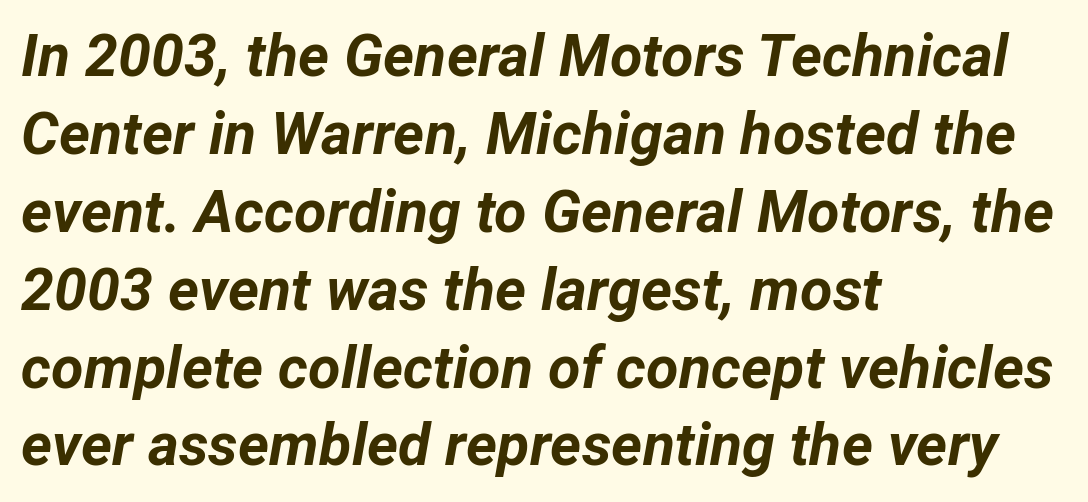
The image shows 59 px bold type, italic (leaning right); set left-aligned, normal line spacing (1.32x), normal letter spacing, not underlined; low stroke contrast and a medium x-height.
